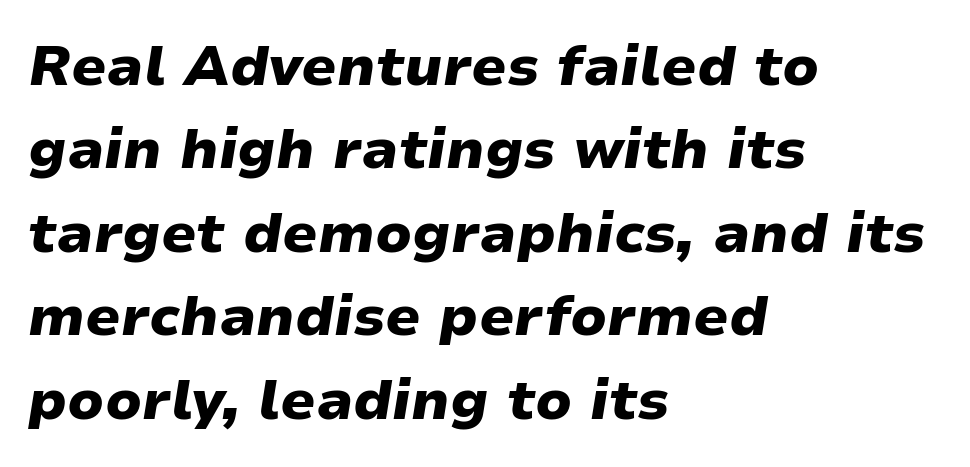
Q: Is the text bold? A: Yes.
Q: Is the text italic (slanted)? A: Yes, it leans right by about 9 degrees.
Q: Is the text underlined? A: No.
Q: How is the paragraph aligned? A: Left-aligned.
Q: Is the spacing between letters normal or unusually wide? A: Normal.
Q: Is the spacing between lines tight, normal or loose? A: Normal.
Q: Width (condensed, normal, or wide)? A: Wide.
Q: Stroke contrast? A: Low.
Q: x-height? A: Medium.
Q: Monospaced? A: No.
